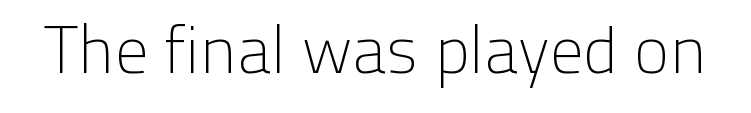
Type without underlining. Stem width sits at or under what a default text font uses. Think of a printed novel: that variable character pitch is what you see here. This is sans-serif lettering, the kind often seen on screens and signage.
